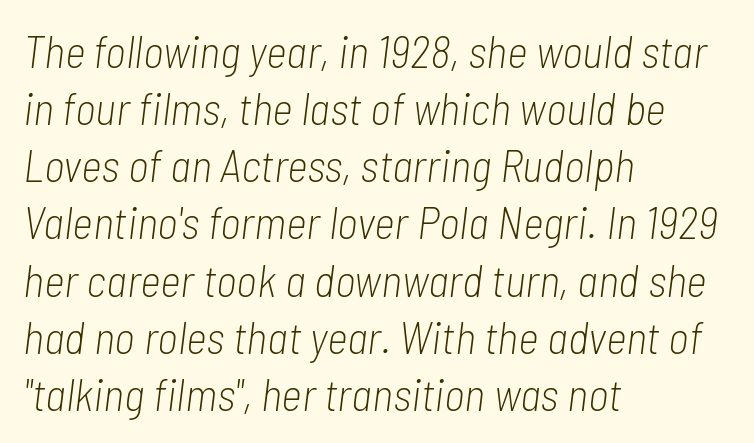
{"italic": "yes", "lean": "right", "slant_degrees": 7, "bold": "no", "weight": "light", "width": "condensed", "stroke_contrast": "low", "x_height": "medium", "monospaced": "no", "underline": "no", "align": "left", "line_spacing": "normal", "line_spacing_ratio": 1.27, "letter_spacing": "normal", "letter_spacing_em": 0.0, "glyph_px": 45}
